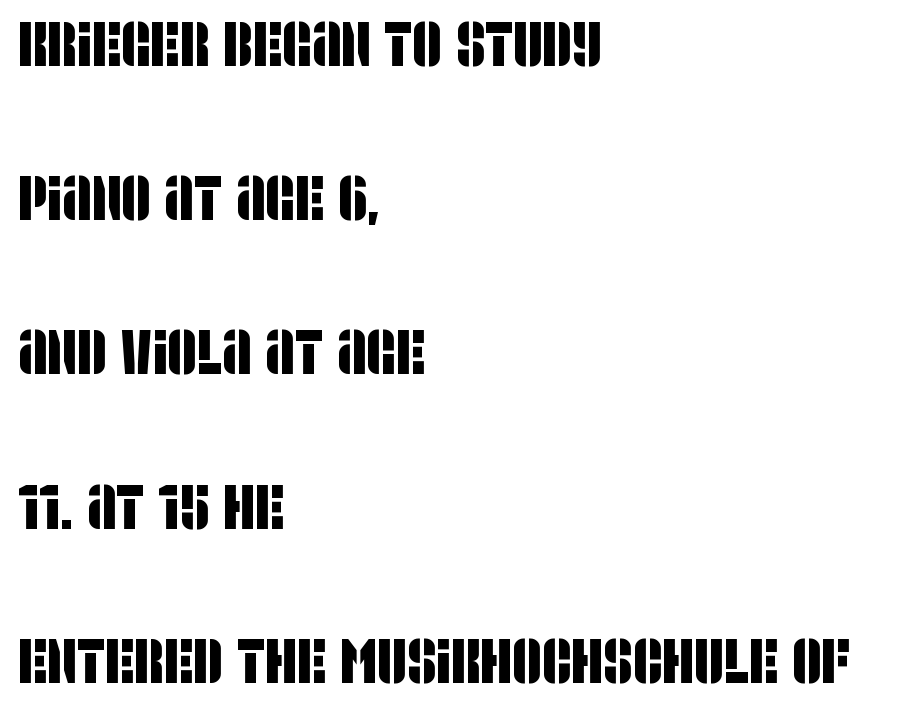
The rendering keeps characters at their native spacing. These lines stand farther apart than default settings would place them. Anything drawn beneath the words? Only blank space. Does the type have serifs? No, each stem ends abruptly. Looks like regular typesetting: each glyph gets only the width it needs.
